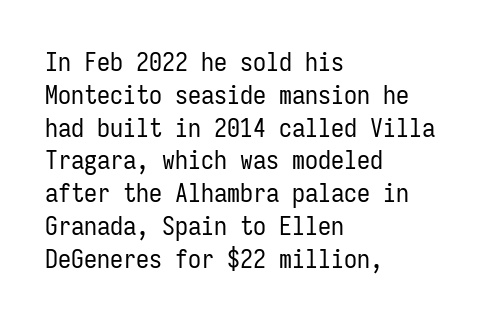
The image shows 26 px text type, upright; set left-aligned, normal line spacing (1.26x), normal letter spacing, not underlined.
